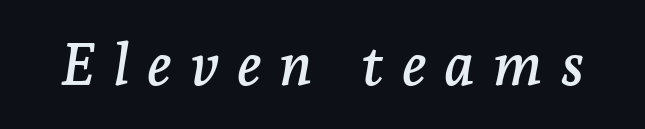
The image shows 58 px serif type, italic (leaning right); set unusually wide letter spacing (+0.31 em), not underlined; low stroke contrast and a medium x-height.
